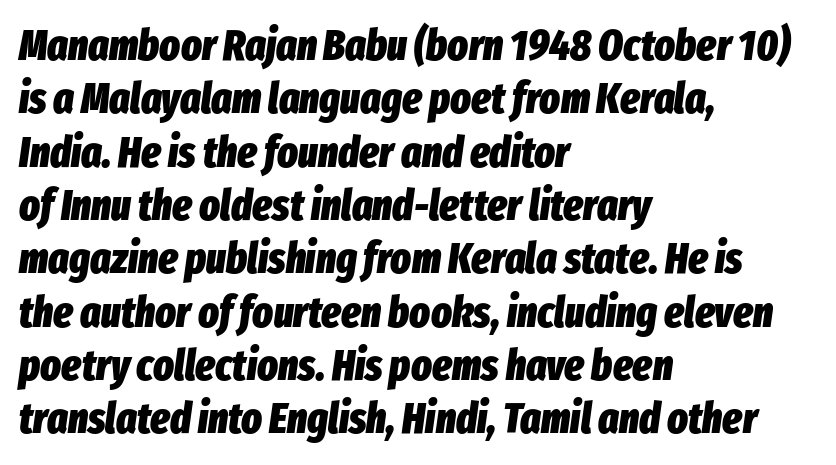
{"italic": "yes", "lean": "right", "slant_degrees": 8, "bold": "yes", "weight": "heavy", "width": "condensed", "stroke_contrast": "low", "x_height": "medium", "monospaced": "no", "underline": "no", "align": "left", "line_spacing_ratio": 1.24, "letter_spacing": "normal", "letter_spacing_em": 0.0, "glyph_px": 43}
